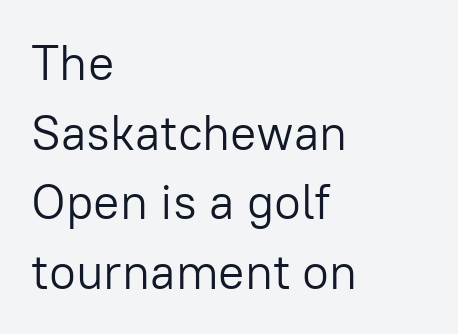
The image shows 49 px light sans-serif type, upright; set left-aligned, normal line spacing (1.42x), normal letter spacing, not underlined; low stroke contrast and a medium x-height.
